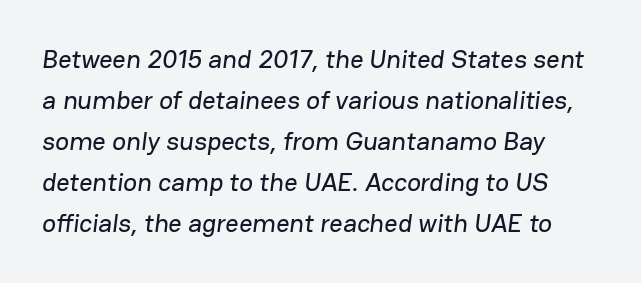
The block of text has a typical density, with ordinary space between rows. The strip under each line holds only bare page. Look at the tracking — it's just the regular setting, nothing added.
